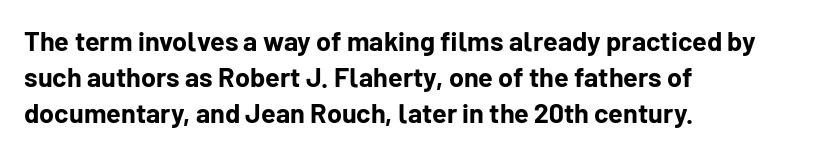
Q: Is the text bold? A: Yes.
Q: Is the text italic (slanted)? A: No, it is upright.
Q: Is the text underlined? A: No.
Q: How is the paragraph aligned? A: Left-aligned.
Q: Is the spacing between letters normal or unusually wide? A: Normal.
Q: Is the spacing between lines tight, normal or loose? A: Normal.
